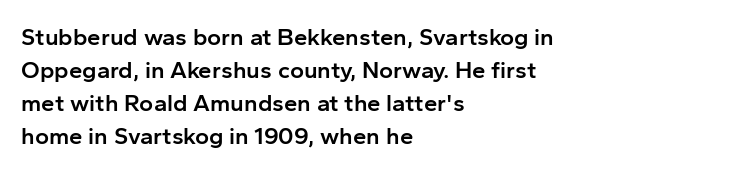
This rendering features lettering with no underline. Firm but not heavy-handed strokes: this text is semibold. Compared with typical body copy, the letter spacing here is the same. This sample is left-justified, so line endings fall wherever the words run out. Normally led — the rows are evenly, conventionally spaced.
